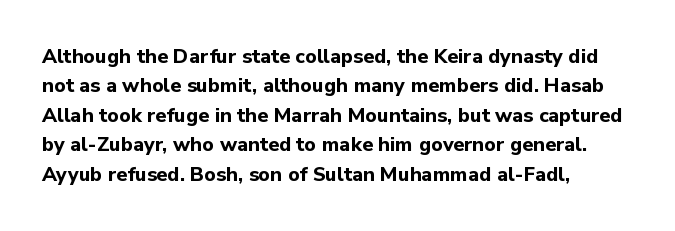
Emphasis by weight is at full strength: bold. The glyphs are unaccompanied by any horizontal stroke below them. Nothing unusual about the tracking: characters are spaced as the font intends. Do the letters lean? They stand straight. Every row of glyphs begins at an identical x-position on the left.
